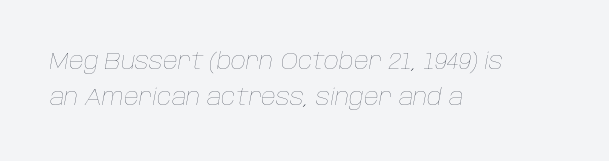
Every row of glyphs begins at an identical x-position on the left. Students, note that the glyphs here touch the page at normal intervals. Tall strokes in this sample are angled rather than plumb. No letter is thick-stroked: the sample isn't bold. Interline gaps are of average width in this sample.
